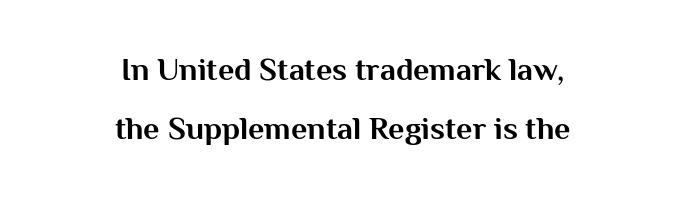
In terms of letterspacing, this is plain default setting. These lines are rendered in a variable-pitch font. This is the regular roman posture of the typeface. The zone under the glyphs is completely vacant. Summary of weight: heavy, a full bold.
